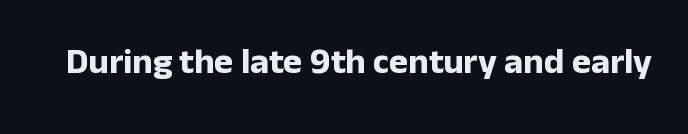
Q: Is the text bold? A: Yes.
Q: Is the text italic (slanted)? A: No, it is upright.
Q: Is the typeface a serif or a sans-serif typeface? A: Sans-serif.
Q: Is the text underlined? A: No.
Q: Is the spacing between letters normal or unusually wide? A: Normal.
Q: Width (condensed, normal, or wide)? A: Normal.
Q: Stroke contrast? A: Low.
Q: x-height? A: Medium.
Q: Monospaced? A: No.
